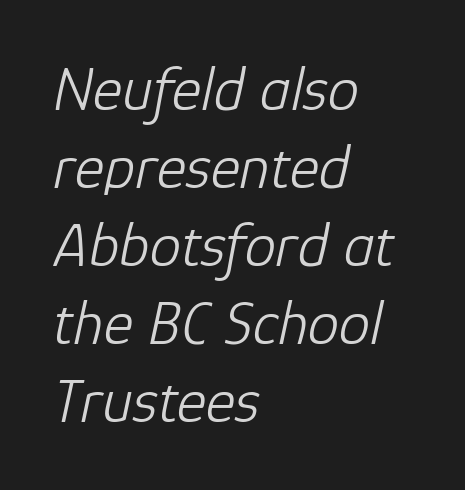
Q: Is the text bold? A: No.
Q: Is the text italic (slanted)? A: Yes, it leans right by about 12 degrees.
Q: Is the text underlined? A: No.
Q: How is the paragraph aligned? A: Left-aligned.
Q: Is the spacing between letters normal or unusually wide? A: Normal.
Q: Width (condensed, normal, or wide)? A: Normal.
Q: Stroke contrast? A: Low.
Q: x-height? A: Medium.
Q: Monospaced? A: No.
